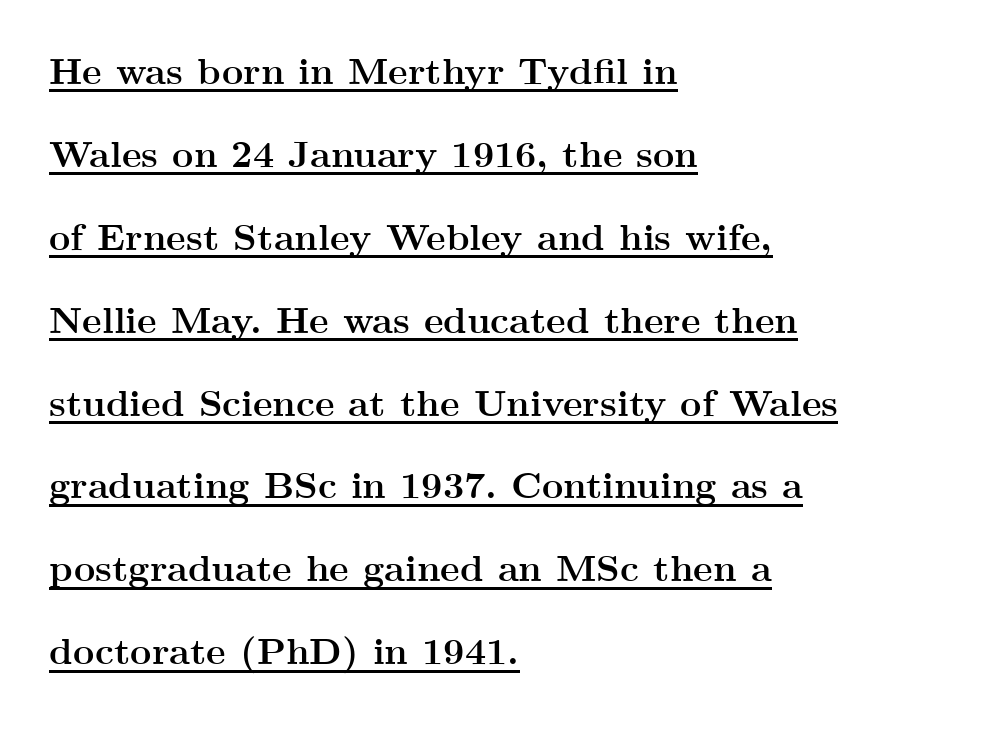
{"serif": "yes", "italic": "no", "bold": "yes", "weight": "semibold", "width": "wide", "stroke_contrast": "medium", "x_height": "small", "monospaced": "no", "underline": "yes", "align": "left", "line_spacing": "loose", "line_spacing_ratio": 2.24, "letter_spacing": "normal", "letter_spacing_em": 0.0, "glyph_px": 37}
